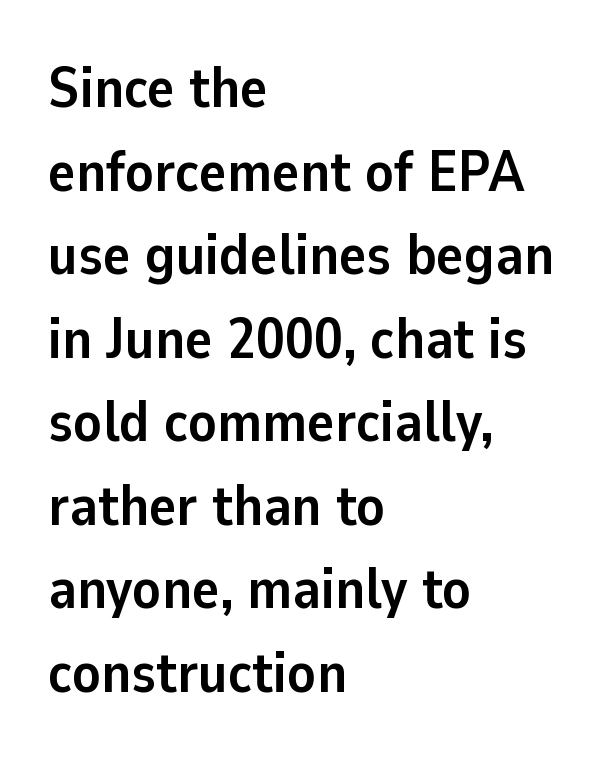
Q: Is the text bold? A: Yes.
Q: Is the text italic (slanted)? A: No, it is upright.
Q: Is the typeface a serif or a sans-serif typeface? A: Sans-serif.
Q: Is the text underlined? A: No.
Q: How is the paragraph aligned? A: Left-aligned.
Q: Is the spacing between letters normal or unusually wide? A: Normal.
Q: Is the spacing between lines tight, normal or loose? A: Normal.
Q: Width (condensed, normal, or wide)? A: Normal.
Q: Stroke contrast? A: Low.
Q: x-height? A: Medium.
Q: Monospaced? A: No.
